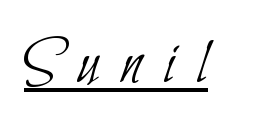
{"serif": "no", "bold": "no", "weight": "thin", "width": "condensed", "stroke_contrast": "low", "x_height": "small", "monospaced": "no", "underline": "yes", "letter_spacing": "wide", "letter_spacing_em": 0.33, "glyph_px": 66}
